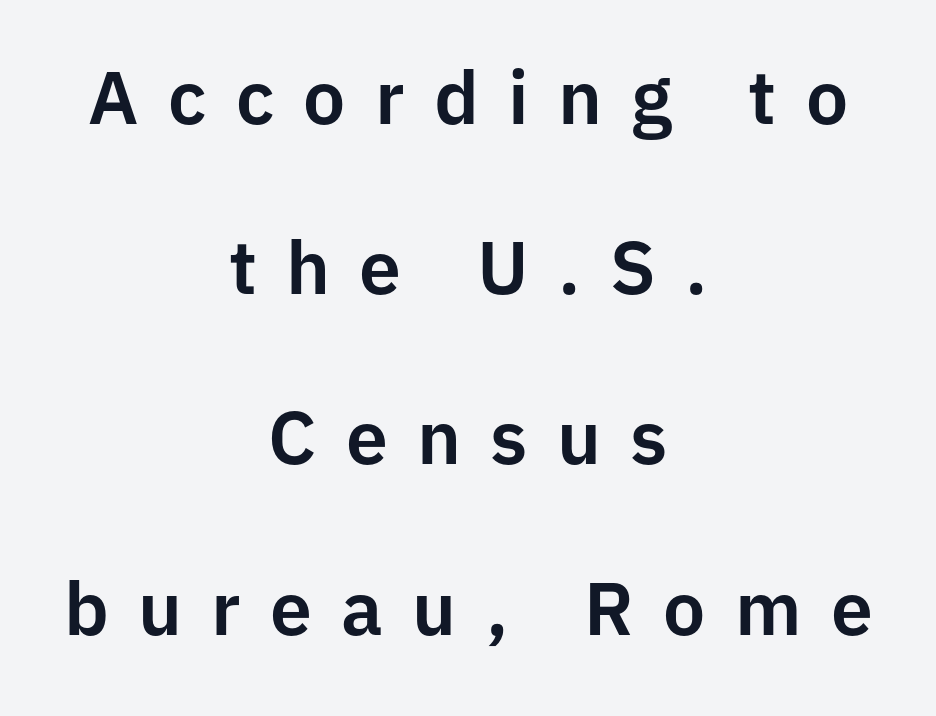
The words here are not underlined. Compared with a flush-left layout, this one balances lines on the center instead. Leading is clearly above the norm, producing a sparse column. Each letter keeps its own natural width here, so spacing adapts to shape.
